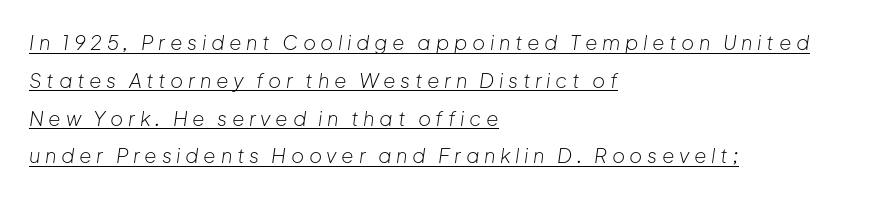
The image shows 20 px text type, italic (leaning right); set left-aligned, line spacing 1.89x, unusually wide letter spacing (+0.23 em), underlined.
